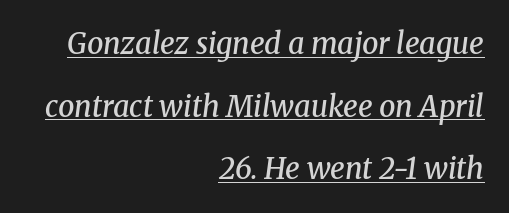
Q: Is the text bold? A: Semi-bold.
Q: Is the text italic (slanted)? A: Yes, it leans right by about 8 degrees.
Q: Is the typeface a serif or a sans-serif typeface? A: Serif.
Q: Is the text underlined? A: Yes.
Q: How is the paragraph aligned? A: Right-aligned.
Q: Is the spacing between letters normal or unusually wide? A: Normal.
Q: Is the spacing between lines tight, normal or loose? A: Loose.
Q: Width (condensed, normal, or wide)? A: Normal.
Q: Stroke contrast? A: Medium.
Q: x-height? A: Medium.
Q: Monospaced? A: No.
